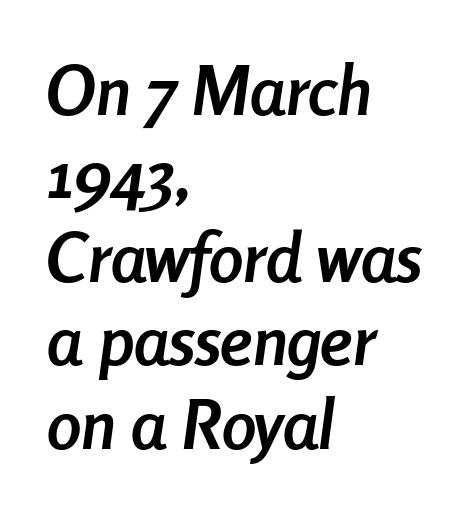
{"italic": "yes", "lean": "right", "slant_degrees": 8, "bold": "yes", "weight": "semibold", "width": "condensed", "stroke_contrast": "low", "x_height": "medium", "monospaced": "no", "underline": "no", "align": "left", "line_spacing_ratio": 1.21, "letter_spacing": "normal", "letter_spacing_em": 0.0, "glyph_px": 69}
